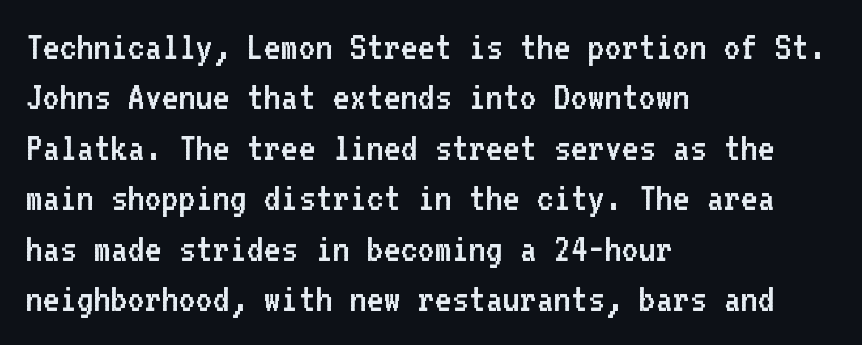
Leftover space on each line is placed entirely after the last word. Weight: regular or lighter. These lines are rendered in a fixed-pitch font. Underlining? Definitely not there.
